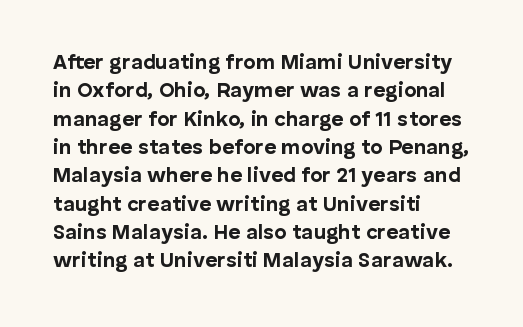
The lines in this sample share a left origin and differ only in where they stop. The block of text has a typical density, with ordinary space between rows. Posture: upright roman. The characters look thick and weighty, a clear bold. Letters rest on an invisible, unmarked baseline. There is no visible air inserted between adjacent glyphs.
